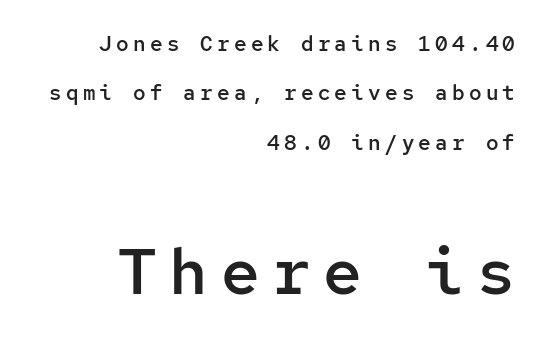
The image shows 64 px semibold sans-serif type, upright, monospaced; set right-aligned, loose line spacing (2.35x), unusually wide letter spacing (+0.2 em), not underlined; the second (bottom) block is 3.05x larger; low stroke contrast and a medium x-height.
